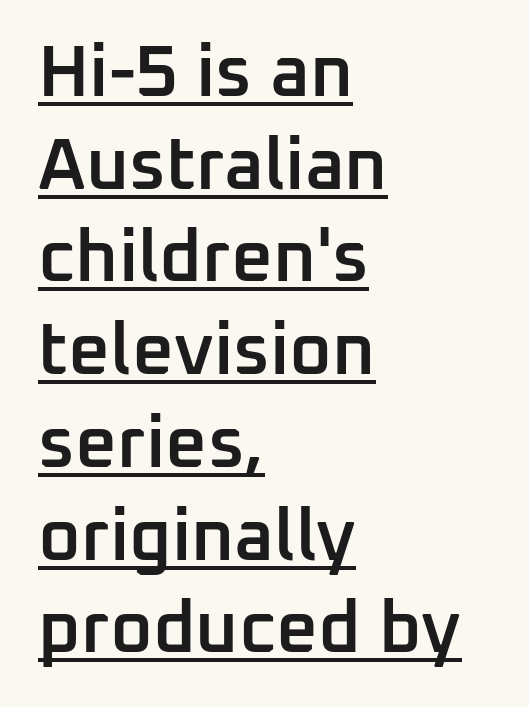
Q: Is the text bold? A: Semi-bold.
Q: Is the text italic (slanted)? A: No, it is upright.
Q: Is the typeface a serif or a sans-serif typeface? A: Sans-serif.
Q: Is the text underlined? A: Yes.
Q: How is the paragraph aligned? A: Left-aligned.
Q: Is the spacing between letters normal or unusually wide? A: Normal.
Q: Is the spacing between lines tight, normal or loose? A: Normal.
Q: Width (condensed, normal, or wide)? A: Normal.
Q: Stroke contrast? A: Low.
Q: x-height? A: Medium.
Q: Monospaced? A: No.
